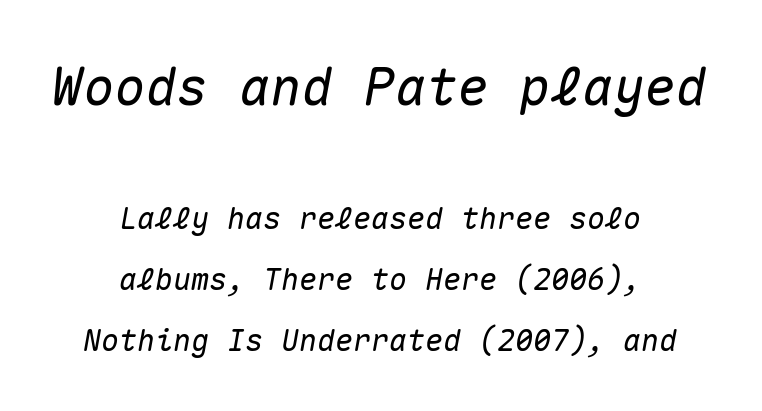
Q: Is the text italic (slanted)? A: Yes, it leans right by about 10 degrees.
Q: Is the text underlined? A: No.
Q: How is the paragraph aligned? A: Centered.
Q: Is the spacing between letters normal or unusually wide? A: Normal.
Q: Is the spacing between lines tight, normal or loose? A: Loose.
Q: Which block of text is set in a larger size, the first (top) or the second (bottom)? A: The first (top) one.
Q: Width (condensed, normal, or wide)? A: Normal.
Q: Stroke contrast? A: Medium.
Q: x-height? A: Medium.
Q: Monospaced? A: Yes.
